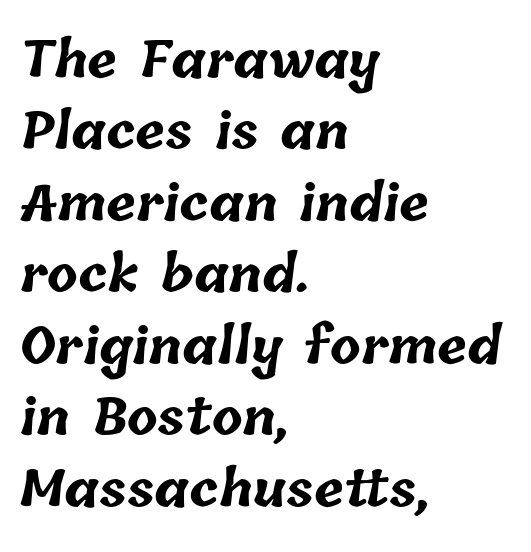
The vertical gap from one line to the next is medium. These lines keep a tight, regular rhythm from letter to letter. Chunky letters — that's bold for sure. Looks like regular typesetting: each glyph gets only the width it needs. A classic flush-left, rag-right setting is used for this passage.
